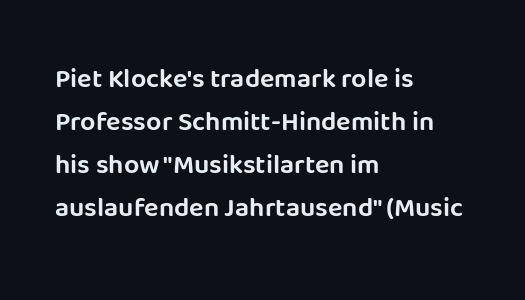
Q: Is the text italic (slanted)? A: No, it is upright.
Q: Is the text underlined? A: No.
Q: How is the paragraph aligned? A: Left-aligned.
Q: Is the spacing between letters normal or unusually wide? A: Normal.
Q: Is the spacing between lines tight, normal or loose? A: Normal.
